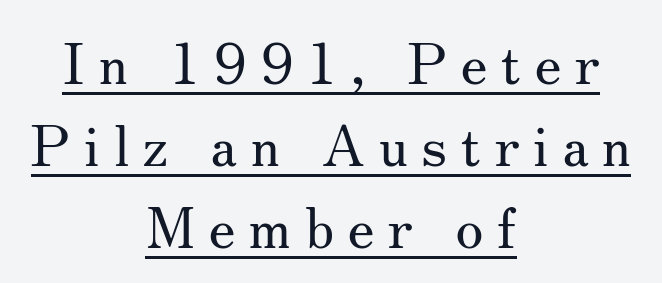
{"serif": "yes", "italic": "no", "bold": "no", "weight": "regular", "width": "normal", "stroke_contrast": "medium", "x_height": "small", "monospaced": "no", "underline": "yes", "align": "center", "line_spacing": "normal", "line_spacing_ratio": 1.44, "letter_spacing": "wide", "letter_spacing_em": 0.23, "glyph_px": 57}
